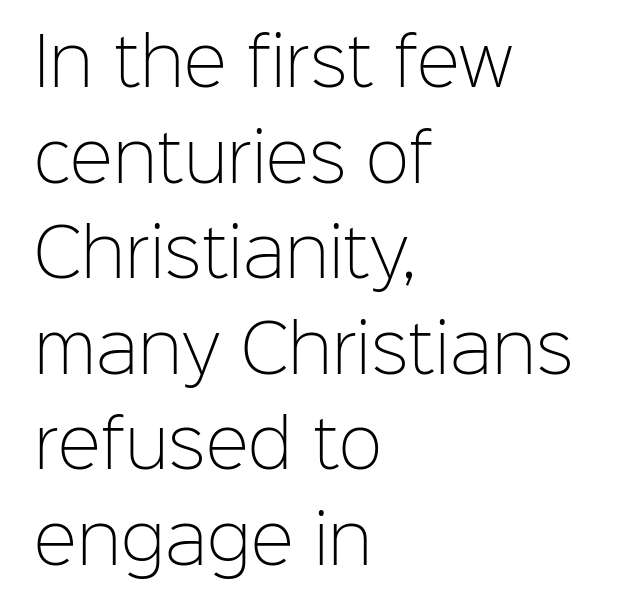
Vertical stems look standard width or narrower in stroke. The characters display no serif detailing; their extremities are plain. The text block is weighted toward the left margin, trailing off unevenly rightward. Descenders hang freely into open space. Line spacing here is normal.
